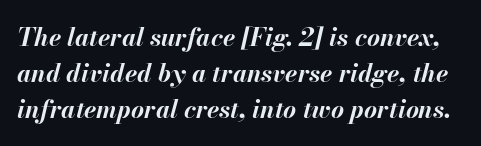
Compared with typical paragraphs, the rows here are spaced about the same. Letters rest on an invisible, unmarked baseline. The face used here has the dense, thick strokes of a bold. Posture: slanted. Observe the ordinary spacing: letters are neighbours, not strangers.
